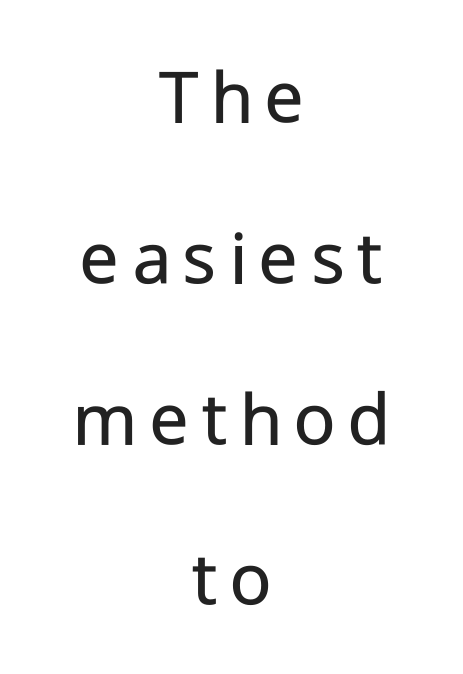
Q: Is the text bold? A: No.
Q: Is the text italic (slanted)? A: No, it is upright.
Q: Is the typeface a serif or a sans-serif typeface? A: Sans-serif.
Q: Is the text underlined? A: No.
Q: How is the paragraph aligned? A: Centered.
Q: Is the spacing between lines tight, normal or loose? A: Loose.
Q: Width (condensed, normal, or wide)? A: Normal.
Q: Stroke contrast? A: Low.
Q: x-height? A: Medium.
Q: Monospaced? A: No.
